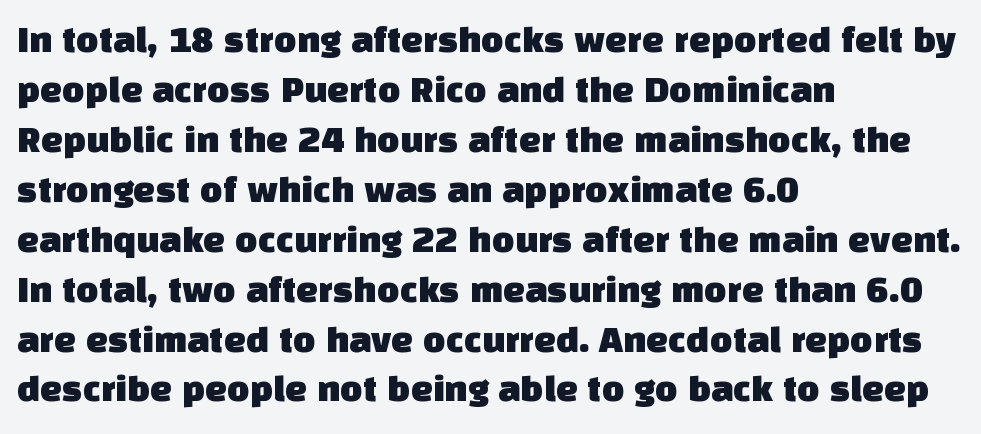
{"serif": "no", "width": "normal", "stroke_contrast": "low", "x_height": "large", "monospaced": "no", "underline": "no", "align": "left", "line_spacing": "normal", "line_spacing_ratio": 1.28, "letter_spacing": "normal", "letter_spacing_em": 0.0, "glyph_px": 39}
